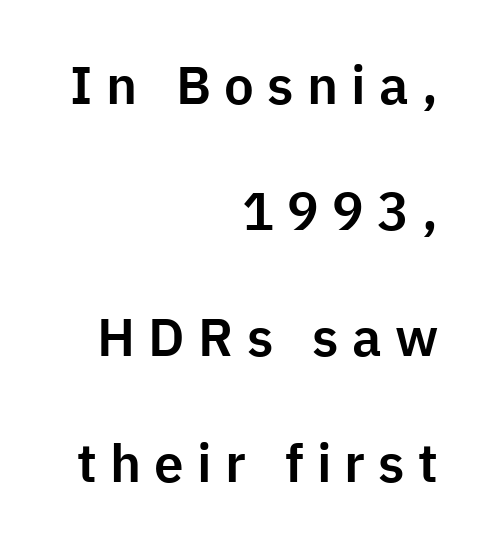
The image shows 53 px sans-serif type, upright; set right-aligned, loose line spacing (2.38x), unusually wide letter spacing (+0.25 em), not underlined; low stroke contrast and a medium x-height.
